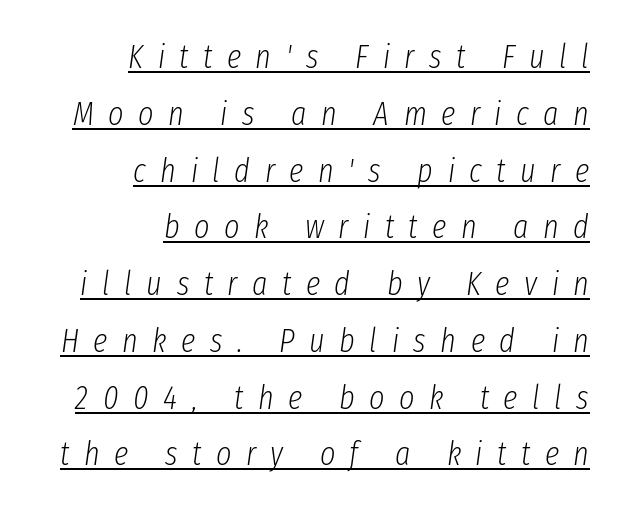
Q: Is the text bold? A: No.
Q: Is the text italic (slanted)? A: Yes, it leans right by about 8 degrees.
Q: Is the text underlined? A: Yes.
Q: How is the paragraph aligned? A: Right-aligned.
Q: Is the spacing between letters normal or unusually wide? A: Unusually wide.
Q: Width (condensed, normal, or wide)? A: Condensed.
Q: Stroke contrast? A: Low.
Q: x-height? A: Medium.
Q: Monospaced? A: No.
